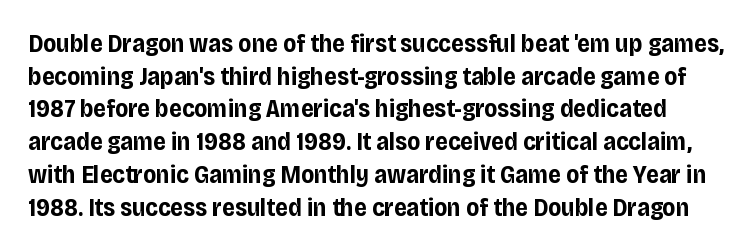
{"italic": "no", "bold": "yes", "underline": "no", "line_spacing": "normal", "line_spacing_ratio": 1.31, "letter_spacing": "normal", "letter_spacing_em": 0.0, "glyph_px": 25}
